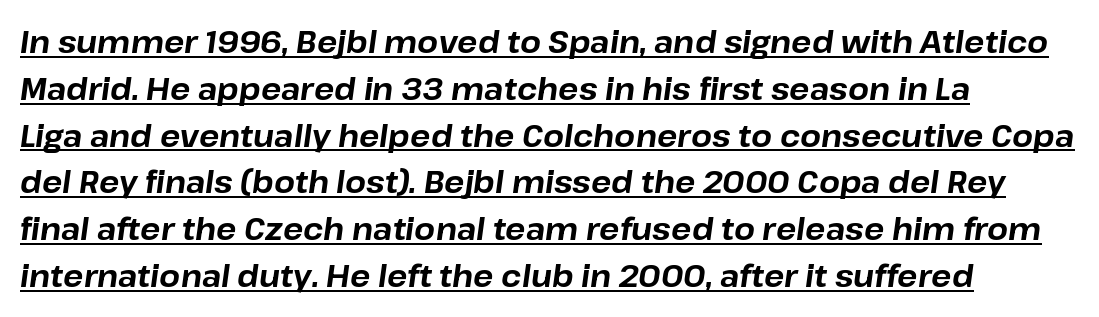
Vertical spacing — default. Is this a fixed-width face? No — the glyphs have proportional, varying widths. These lines stack with their left ends in a neat column. Students, observe the line beneath the letters — that is underlining. Compared with an ordinary text face, these strokes are far heavier — a full bold. Each word holds together tightly as a unit, with standard inter-letter gaps.
